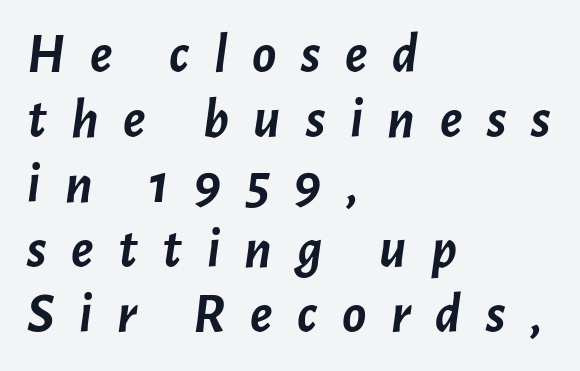
Q: Is the text bold? A: Yes.
Q: Is the text italic (slanted)? A: Yes, it leans right by about 7 degrees.
Q: Is the text underlined? A: No.
Q: How is the paragraph aligned? A: Left-aligned.
Q: Is the spacing between letters normal or unusually wide? A: Unusually wide.
Q: Width (condensed, normal, or wide)? A: Normal.
Q: Stroke contrast? A: Low.
Q: x-height? A: Medium.
Q: Monospaced? A: No.
